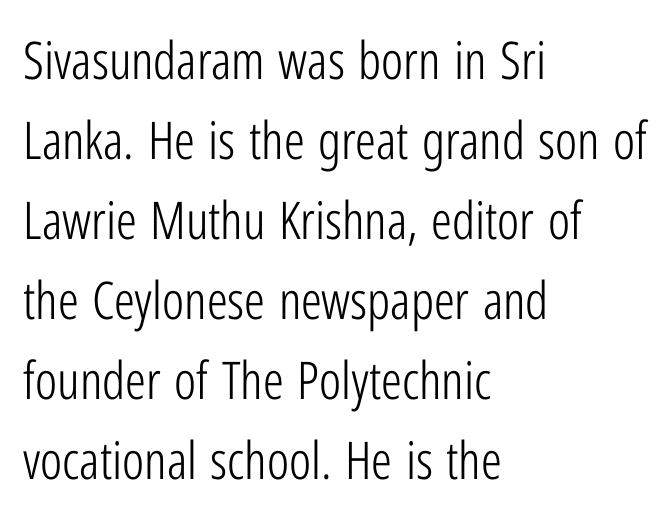
The image shows 52 px light, condensed sans-serif type, upright; set left-aligned, normal line spacing (1.54x), normal letter spacing, not underlined; low stroke contrast and a medium x-height.
